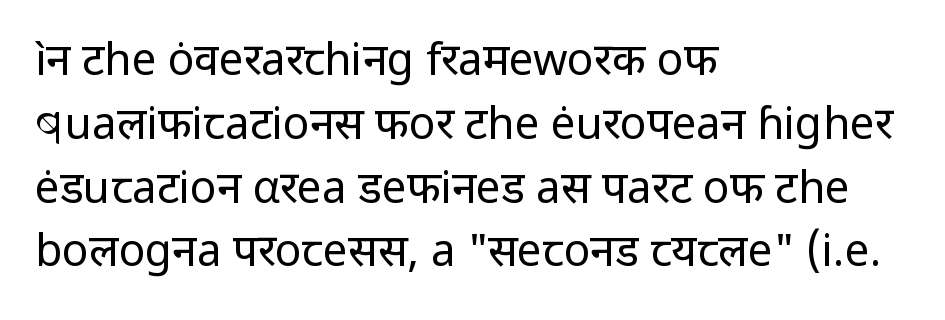
{"serif": "no", "italic": "no", "bold": "no", "weight": "regular", "width": "normal", "stroke_contrast": "low", "x_height": "medium", "monospaced": "no", "underline": "no", "align": "left", "line_spacing": "normal", "line_spacing_ratio": 1.45, "letter_spacing": "normal", "letter_spacing_em": 0.0, "glyph_px": 44}
